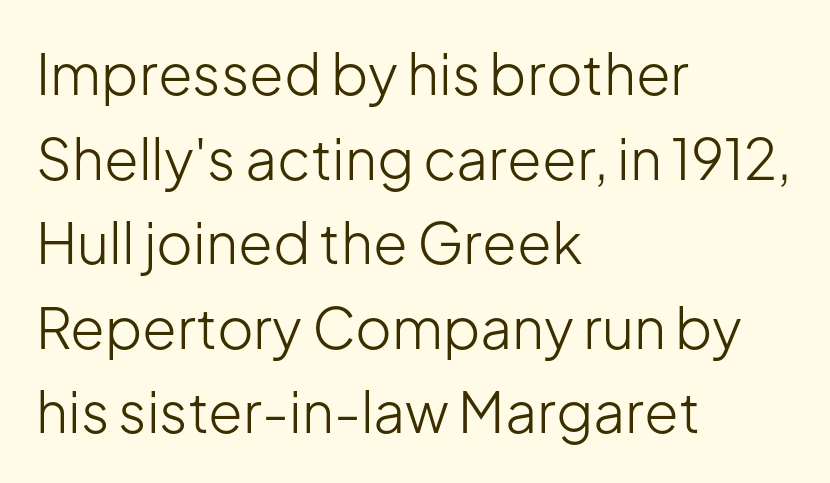
{"serif": "no", "italic": "no", "bold": "no", "weight": "light", "width": "normal", "stroke_contrast": "low", "x_height": "medium", "monospaced": "no", "underline": "no", "align": "left", "line_spacing": "normal", "line_spacing_ratio": 1.51, "letter_spacing": "normal", "letter_spacing_em": 0.0, "glyph_px": 56}
